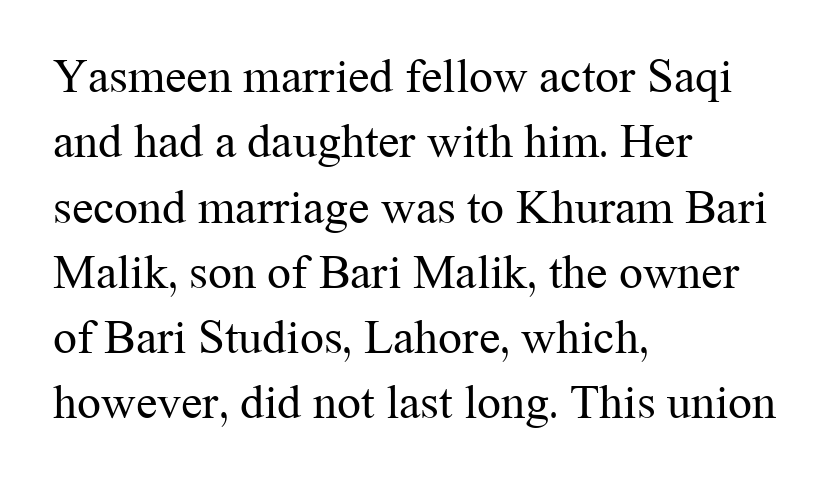
Q: Is the text bold? A: No.
Q: Is the text italic (slanted)? A: No, it is upright.
Q: Is the typeface a serif or a sans-serif typeface? A: Serif.
Q: Is the text underlined? A: No.
Q: How is the paragraph aligned? A: Left-aligned.
Q: Is the spacing between letters normal or unusually wide? A: Normal.
Q: Is the spacing between lines tight, normal or loose? A: Normal.
Q: Width (condensed, normal, or wide)? A: Normal.
Q: Stroke contrast? A: Medium.
Q: x-height? A: Medium.
Q: Monospaced? A: No.
